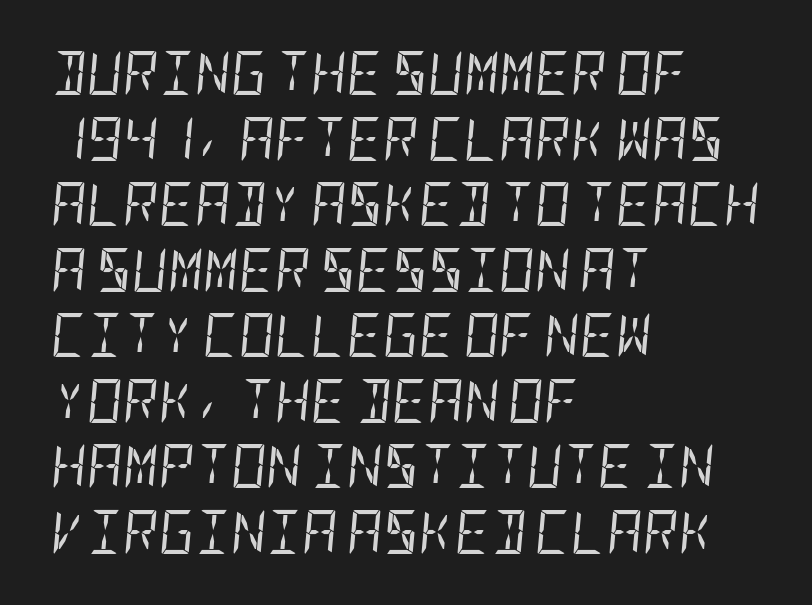
Q: Is the text bold? A: No.
Q: Is the text italic (slanted)? A: Yes, it leans right by about 5 degrees.
Q: Is the text underlined? A: No.
Q: How is the paragraph aligned? A: Left-aligned.
Q: Is the spacing between letters normal or unusually wide? A: Normal.
Q: Is the spacing between lines tight, normal or loose? A: Normal.
Q: Width (condensed, normal, or wide)? A: Condensed.
Q: Stroke contrast? A: Low.
Q: x-height? A: Large.
